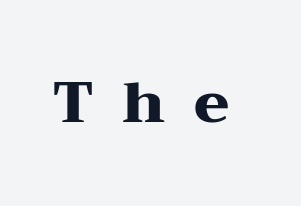
{"serif": "yes", "italic": "no", "bold": "yes", "weight": "heavy", "width": "wide", "stroke_contrast": "medium", "x_height": "medium", "monospaced": "no", "underline": "no", "letter_spacing": "wide", "letter_spacing_em": 0.5, "glyph_px": 57}
